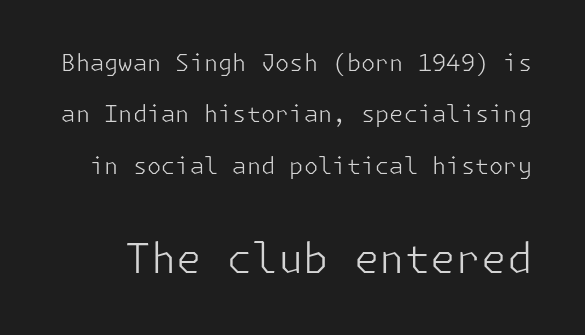
The space directly below the letters is spotless. Is this a sans? Yes — the strokes have no serifs. How would I describe the line gaps? Wide and relaxed. Tracking here is standard; glyphs follow each other at the usual distance. The characters are drawn with everyday or finer stroke widths. Note: smaller setting up top, larger setting below.
